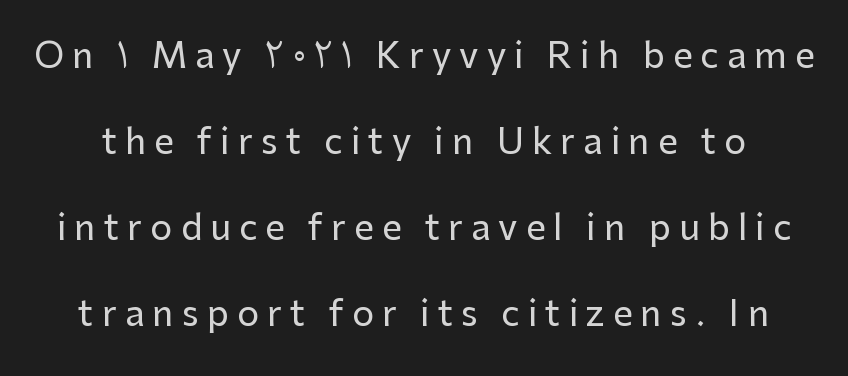
How would I describe the line gaps? Wide and relaxed. The designer went with a sans here, leaving each stem footless. Someone cranked the tracking dial way up on this one. Is there any slant? The stems are plumb. Rule under the text: the space is simply empty. Spacing verdict: proportional, widths tailored to each character.
